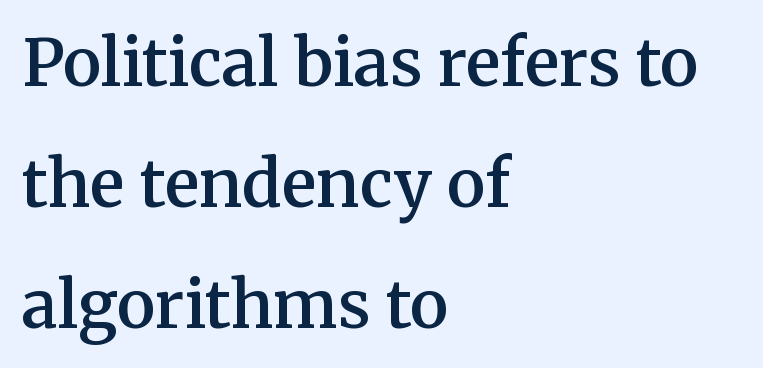
Typographically, this falls in the serif category. Glance below the letters and you will spot only blank space. Tall strokes in this sample are plumb rather than angled. The text block is weighted toward the left margin, trailing off unevenly rightward. Honestly, the letter spacing is just normal — you wouldn't notice it.
